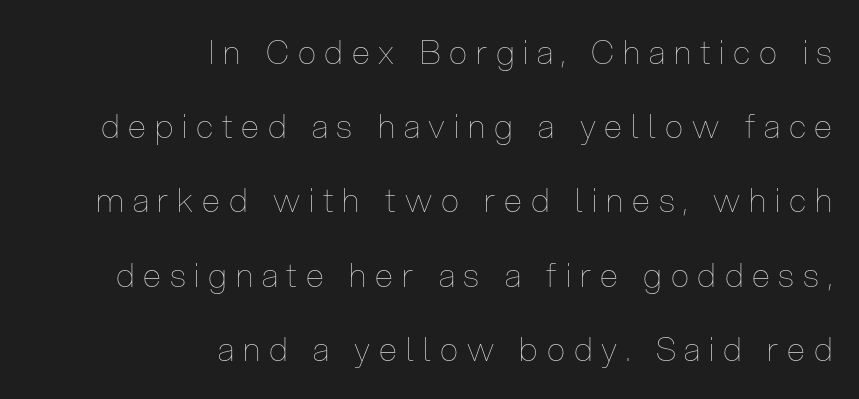
{"italic": "no", "bold": "no", "weight": "thin", "width": "condensed", "stroke_contrast": "low", "x_height": "medium", "monospaced": "no", "underline": "no", "align": "right", "line_spacing": "loose", "line_spacing_ratio": 2.25, "letter_spacing": "wide", "letter_spacing_em": 0.27, "glyph_px": 33}
